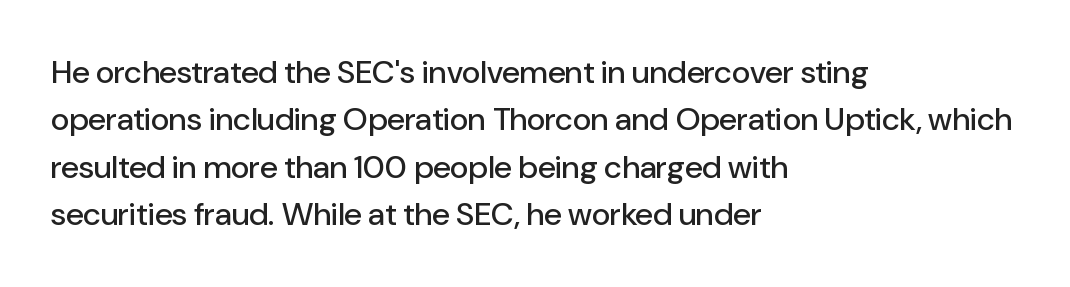
{"serif": "no", "italic": "no", "width": "normal", "stroke_contrast": "low", "x_height": "medium", "monospaced": "no", "underline": "no", "align": "left", "line_spacing": "normal", "line_spacing_ratio": 1.48, "letter_spacing": "normal", "letter_spacing_em": 0.0, "glyph_px": 32}
